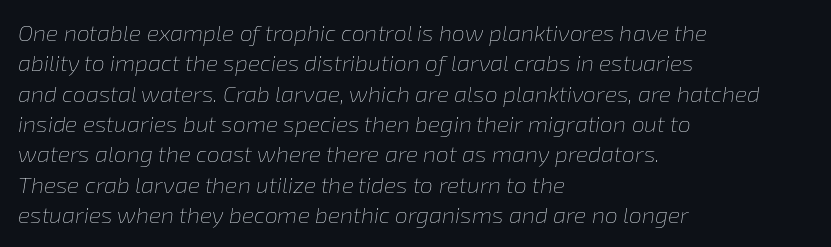
{"italic": "yes", "lean": "right", "slant_degrees": 8, "bold": "no", "underline": "no", "align": "left", "line_spacing": "normal", "line_spacing_ratio": 1.32, "letter_spacing": "normal", "letter_spacing_em": 0.0, "glyph_px": 23}
